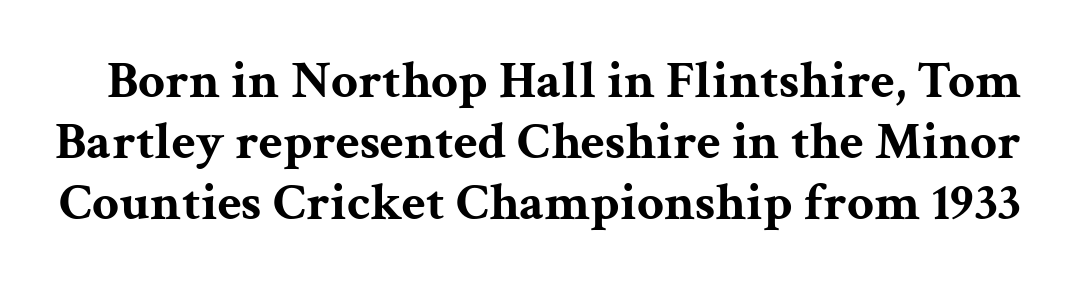
Type without underlining. To sum up the face: it has serifs. Looks like regular typesetting: each glyph gets only the width it needs. The face used here has the dense, thick strokes of a bold. Tracking value appears to be zero — textbook default spacing.
